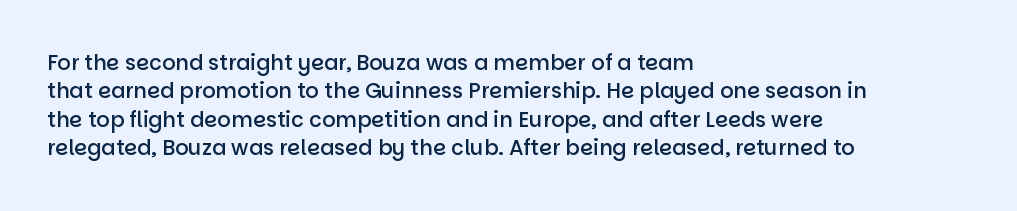
{"italic": "no", "bold": "semi", "underline": "no", "align": "left", "line_spacing": "normal", "line_spacing_ratio": 1.35, "letter_spacing": "normal", "letter_spacing_em": 0.0, "glyph_px": 21}
